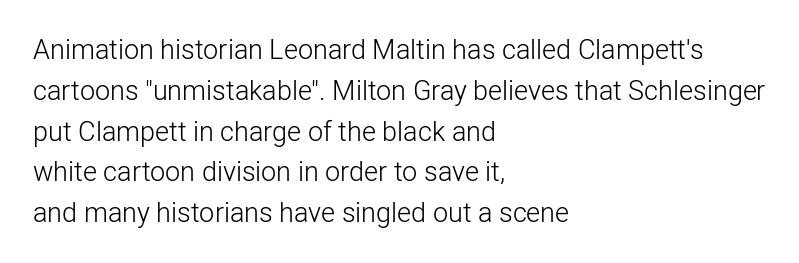
The passage shown stacks its lines at a standard gap. Plain, unruled lines of type. Summary of weight: not heavy and not bold. The rendering keeps characters at their native spacing. Notice how the stems are strictly vertical — no italics here.
